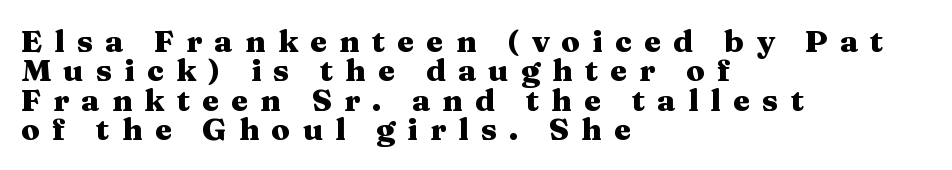
The image shows 31 px heavy, wide serif type, upright; set left-aligned, tight line spacing (0.95x), unusually wide letter spacing (+0.39 em), not underlined; medium stroke contrast and a medium x-height.
